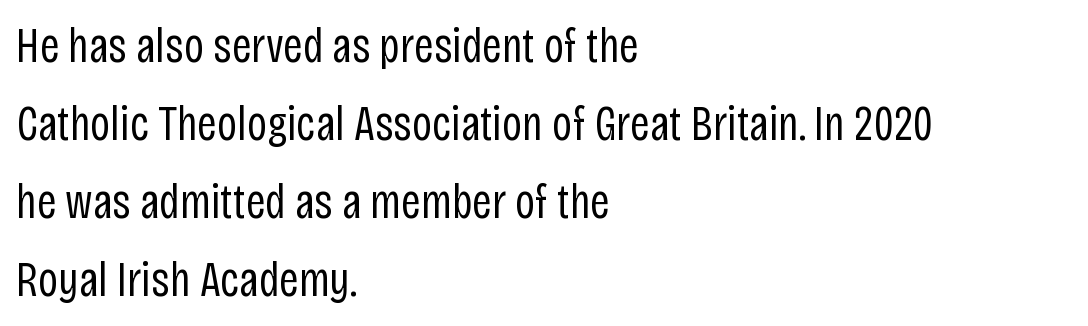
Q: Is the text bold? A: No.
Q: Is the text italic (slanted)? A: No, it is upright.
Q: Is the typeface a serif or a sans-serif typeface? A: Sans-serif.
Q: Is the text underlined? A: No.
Q: How is the paragraph aligned? A: Left-aligned.
Q: Is the spacing between letters normal or unusually wide? A: Normal.
Q: Is the spacing between lines tight, normal or loose? A: Normal.
Q: Width (condensed, normal, or wide)? A: Condensed.
Q: Stroke contrast? A: Low.
Q: x-height? A: Large.
Q: Monospaced? A: No.
